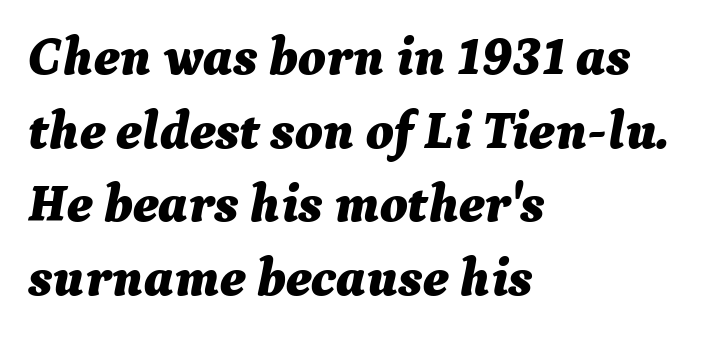
Q: Is the text bold? A: Yes.
Q: Is the text italic (slanted)? A: Yes, it leans right by about 9 degrees.
Q: Is the text underlined? A: No.
Q: How is the paragraph aligned? A: Left-aligned.
Q: Is the spacing between letters normal or unusually wide? A: Normal.
Q: Is the spacing between lines tight, normal or loose? A: Normal.
Q: Width (condensed, normal, or wide)? A: Normal.
Q: Stroke contrast? A: Medium.
Q: x-height? A: Medium.
Q: Monospaced? A: No.
